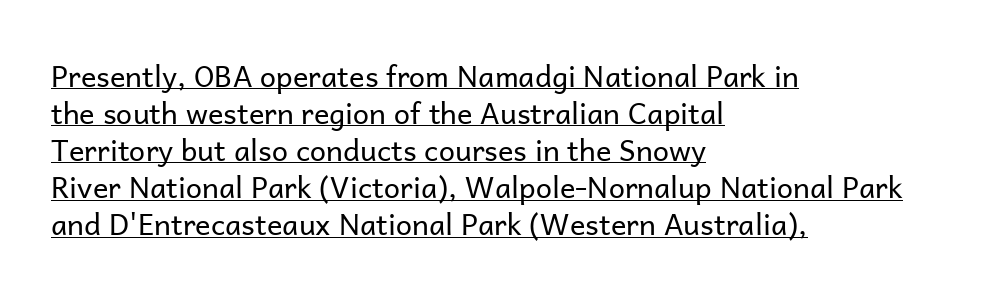
Q: Is the text bold? A: No.
Q: Is the text italic (slanted)? A: No, it is upright.
Q: Is the typeface a serif or a sans-serif typeface? A: Sans-serif.
Q: Is the text underlined? A: Yes.
Q: How is the paragraph aligned? A: Left-aligned.
Q: Is the spacing between letters normal or unusually wide? A: Normal.
Q: Is the spacing between lines tight, normal or loose? A: Normal.
Q: Width (condensed, normal, or wide)? A: Normal.
Q: Stroke contrast? A: Low.
Q: x-height? A: Medium.
Q: Monospaced? A: No.
